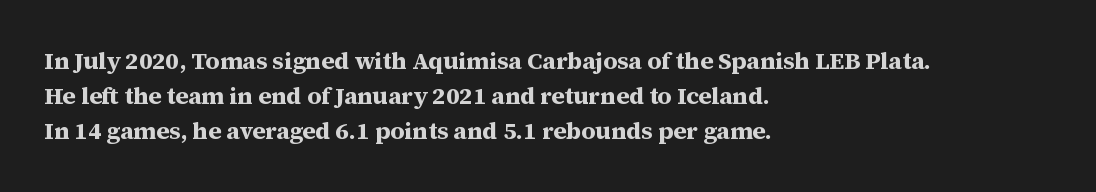
{"italic": "no", "bold": "yes", "underline": "no", "align": "left", "line_spacing": "normal", "line_spacing_ratio": 1.46, "letter_spacing": "normal", "letter_spacing_em": 0.0, "glyph_px": 24}
